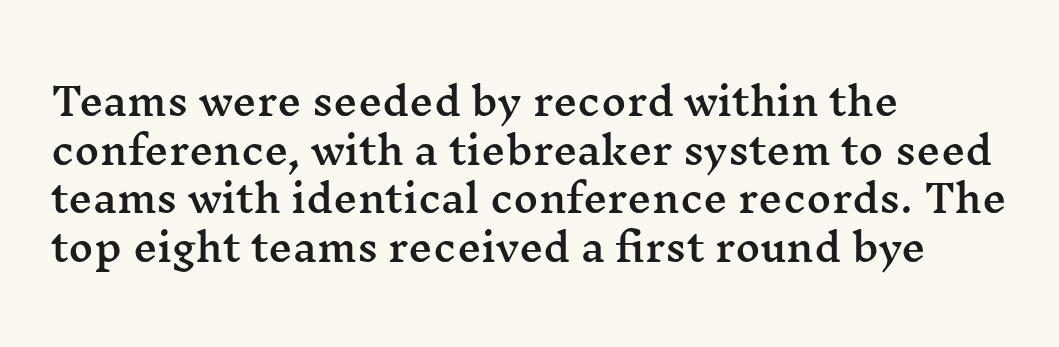
Q: Is the text italic (slanted)? A: No, it is upright.
Q: Is the typeface a serif or a sans-serif typeface? A: Serif.
Q: Is the text underlined? A: No.
Q: How is the paragraph aligned? A: Left-aligned.
Q: Is the spacing between letters normal or unusually wide? A: Normal.
Q: Is the spacing between lines tight, normal or loose? A: Normal.
Q: Width (condensed, normal, or wide)? A: Wide.
Q: Stroke contrast? A: Medium.
Q: x-height? A: Medium.
Q: Monospaced? A: No.
